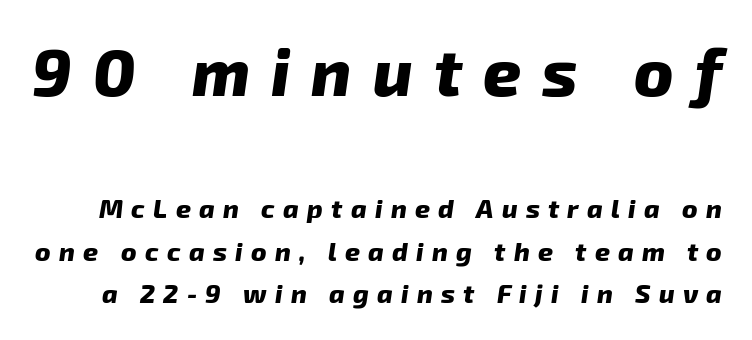
Large over small — that's the arrangement of the two blocks here. Beneath every word, the page is bare. Is the type bold? Yes — the strokes are clearly thick and heavy. The rendering uses a moderate line-height, typical for paragraphs.
